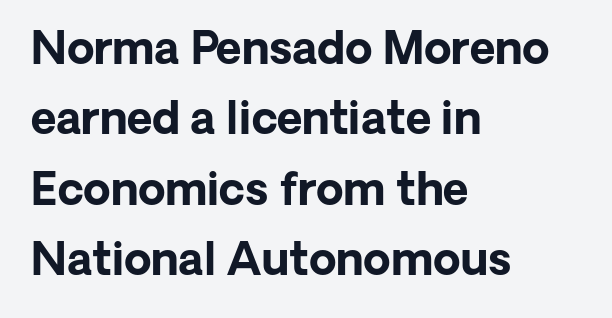
Q: Is the text bold? A: Yes.
Q: Is the text italic (slanted)? A: No, it is upright.
Q: Is the typeface a serif or a sans-serif typeface? A: Sans-serif.
Q: Is the text underlined? A: No.
Q: How is the paragraph aligned? A: Left-aligned.
Q: Is the spacing between letters normal or unusually wide? A: Normal.
Q: Is the spacing between lines tight, normal or loose? A: Normal.
Q: Width (condensed, normal, or wide)? A: Normal.
Q: Stroke contrast? A: Low.
Q: x-height? A: Medium.
Q: Monospaced? A: No.
